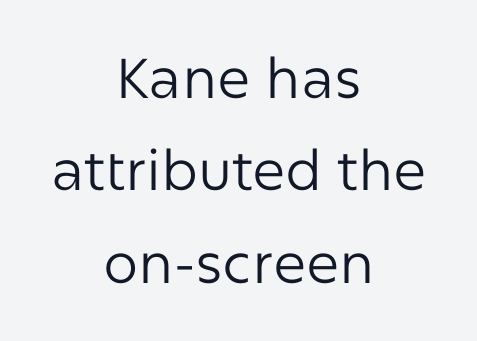
The image shows 56 px regular-weight sans-serif type, upright; set centered, normal line spacing (1.65x), normal letter spacing, not underlined; low stroke contrast and a medium x-height.
